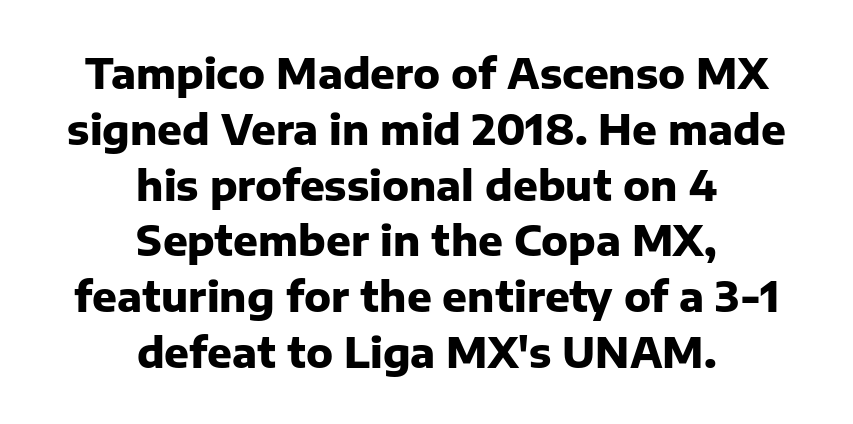
Weight: bold. Observe the absence of serifs on each vertical stroke in this sample. The face used here is rendered with its standard letterfit. Descenders hang freely into open space.
